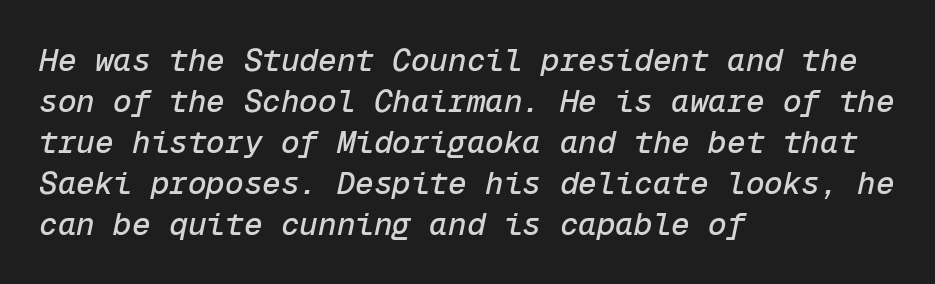
The image shows 31 px text type, italic (leaning right), monospaced; set left-aligned, normal line spacing (1.32x), normal letter spacing, not underlined; low stroke contrast and a medium x-height.
